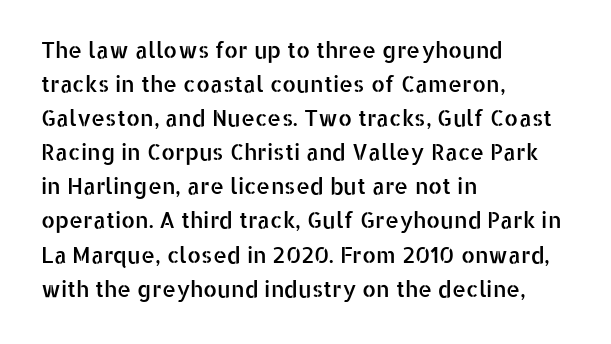
Students, observe: this is what conventionally led text looks like. This sample uses an upright cut, with every glyph sitting square on the baseline. A clean baseline with only descenders dipping below it. Each word holds together tightly as a unit, with standard inter-letter gaps.
